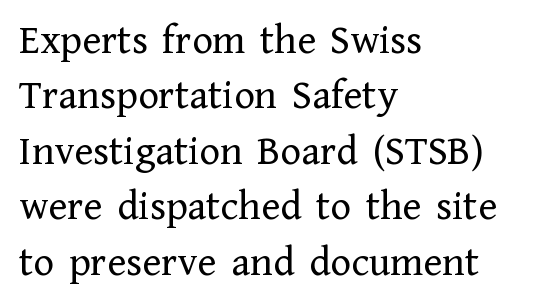
Q: Is the text bold? A: No.
Q: Is the text italic (slanted)? A: No, it is upright.
Q: Is the typeface a serif or a sans-serif typeface? A: Serif.
Q: Is the text underlined? A: No.
Q: How is the paragraph aligned? A: Left-aligned.
Q: Is the spacing between letters normal or unusually wide? A: Normal.
Q: Is the spacing between lines tight, normal or loose? A: Normal.
Q: Width (condensed, normal, or wide)? A: Normal.
Q: Stroke contrast? A: Low.
Q: x-height? A: Medium.
Q: Monospaced? A: No.
